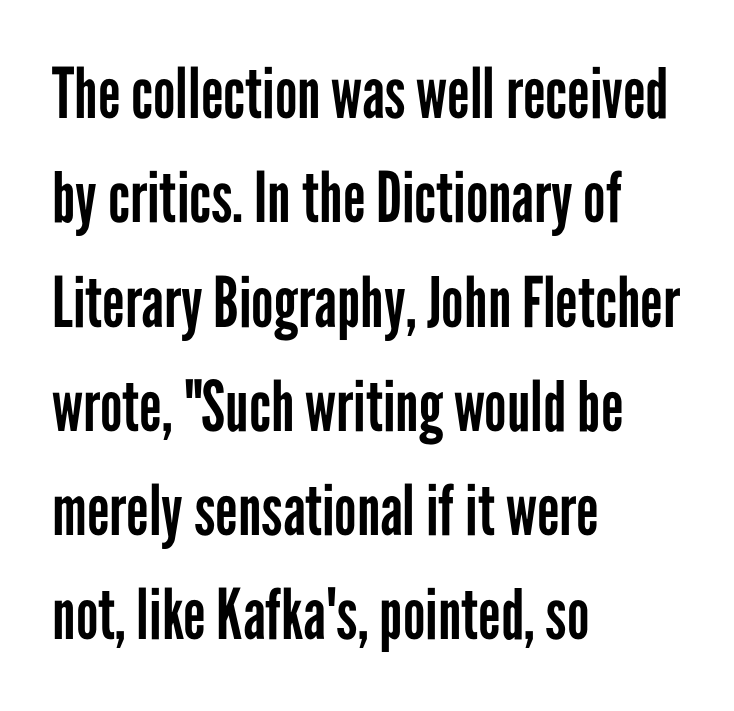
Q: Is the text bold? A: No.
Q: Is the text italic (slanted)? A: No, it is upright.
Q: Is the typeface a serif or a sans-serif typeface? A: Sans-serif.
Q: Is the text underlined? A: No.
Q: How is the paragraph aligned? A: Left-aligned.
Q: Is the spacing between letters normal or unusually wide? A: Normal.
Q: Is the spacing between lines tight, normal or loose? A: Normal.
Q: Width (condensed, normal, or wide)? A: Condensed.
Q: Stroke contrast? A: Low.
Q: x-height? A: Medium.
Q: Monospaced? A: No.
